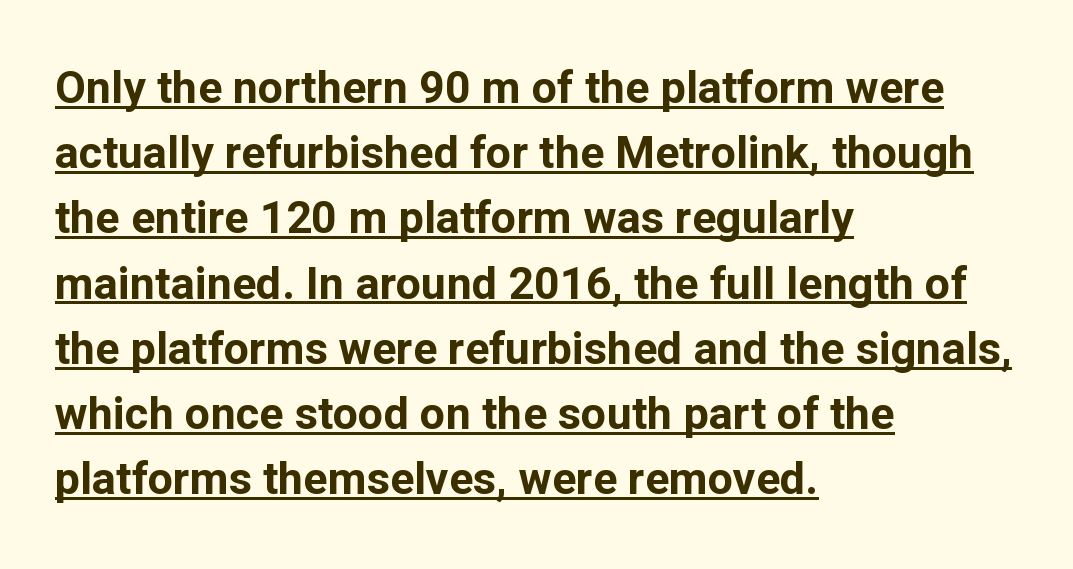
The image shows 45 px bold sans-serif type, upright; set left-aligned, normal line spacing (1.45x), normal letter spacing, underlined; low stroke contrast and a medium x-height.
